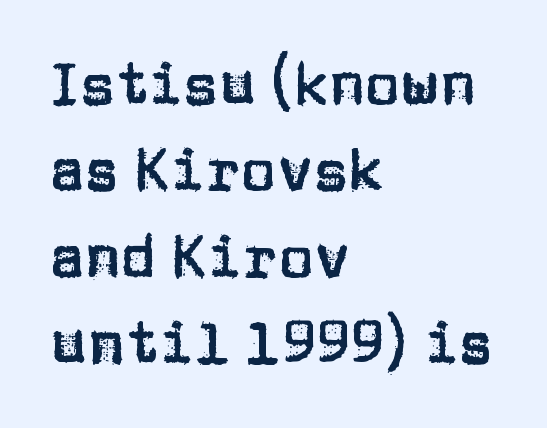
Q: Is the text italic (slanted)? A: No, it is upright.
Q: Is the typeface a serif or a sans-serif typeface? A: Sans-serif.
Q: Is the text underlined? A: No.
Q: How is the paragraph aligned? A: Left-aligned.
Q: Is the spacing between letters normal or unusually wide? A: Normal.
Q: Is the spacing between lines tight, normal or loose? A: Normal.
Q: Width (condensed, normal, or wide)? A: Normal.
Q: Stroke contrast? A: Low.
Q: x-height? A: Large.
Q: Monospaced? A: No.
